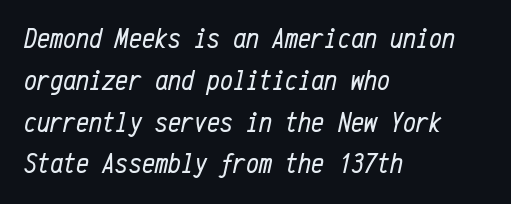
This is oblique type, the kind used for emphasis or titles. Each line starts at the same left margin while the right side varies. Counters stay open thanks to moderate or lighter strokes. Nobody touched the tracking dial on this one. The face used here is monospaced, like something from a code editor. Leading matches the norm, producing a regular column.
